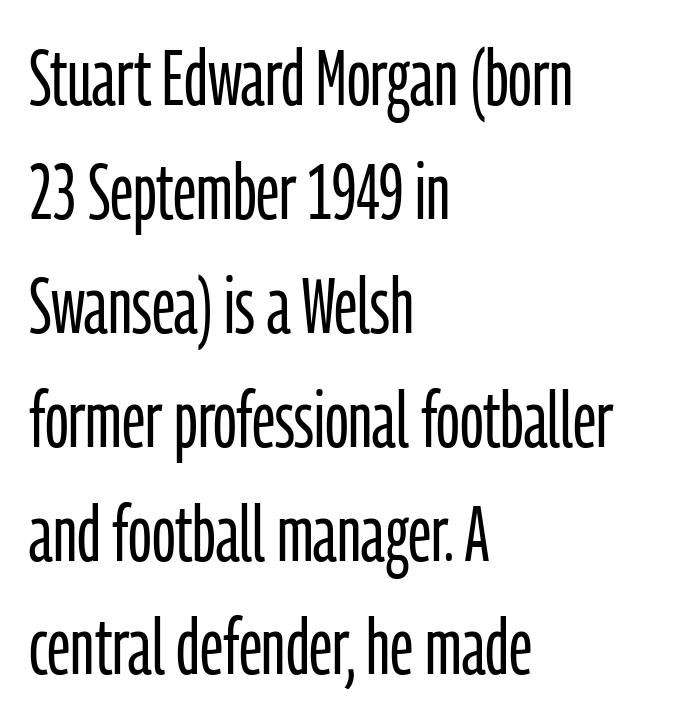
Q: Is the text bold? A: No.
Q: Is the text italic (slanted)? A: No, it is upright.
Q: Is the typeface a serif or a sans-serif typeface? A: Sans-serif.
Q: Is the text underlined? A: No.
Q: How is the paragraph aligned? A: Left-aligned.
Q: Is the spacing between letters normal or unusually wide? A: Normal.
Q: Is the spacing between lines tight, normal or loose? A: Normal.
Q: Width (condensed, normal, or wide)? A: Condensed.
Q: Stroke contrast? A: Low.
Q: x-height? A: Medium.
Q: Monospaced? A: No.
